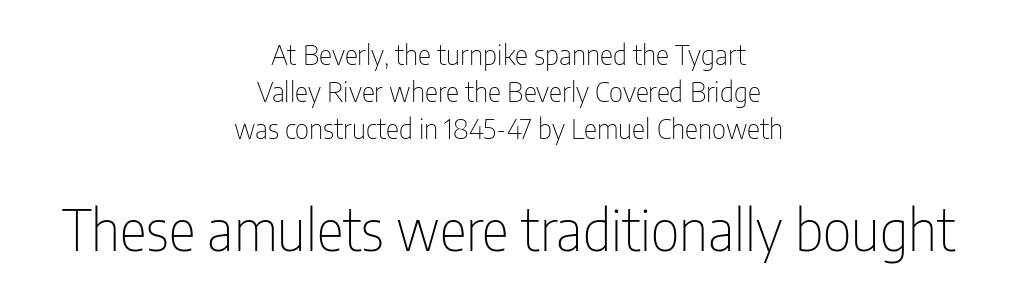
The glyphs are unaccompanied by any horizontal stroke below them. Compared with a typical body face, this is equally light or lighter still. Examine the stroke ends and you'll find no serifs. Reading down the block, each line starts at a different indent, mirrored at its end. This layout puts the modest block above and the oversized block below. The rendering uses a moderate line-height, typical for paragraphs.
